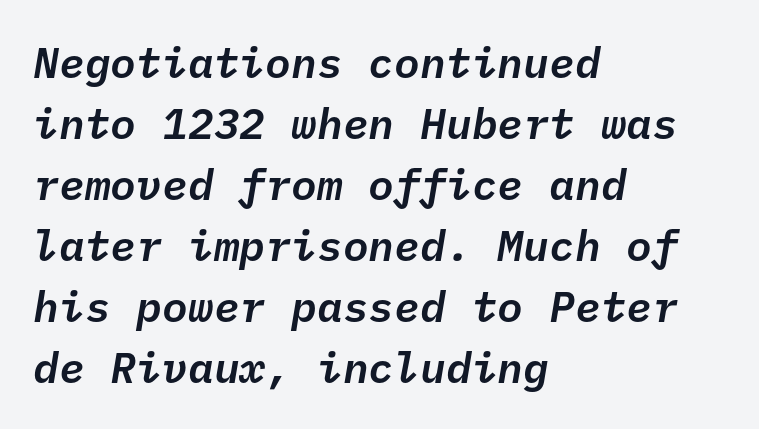
{"italic": "yes", "lean": "right", "slant_degrees": 10, "width": "normal", "stroke_contrast": "low", "x_height": "medium", "monospaced": "yes", "underline": "no", "align": "left", "line_spacing": "normal", "line_spacing_ratio": 1.42, "letter_spacing": "normal", "letter_spacing_em": 0.0, "glyph_px": 43}
